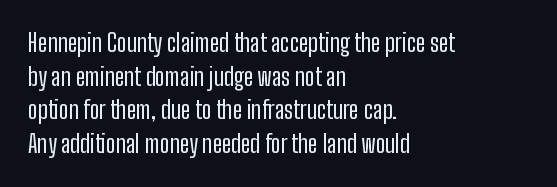
Does the copy run flush right? No — it runs flush left. Does extra space separate the letters? No, they use regular spacing. The letters look calm and open, with moderate or lighter stems. Beneath every word, the page is bare. Normally led — the rows are evenly, conventionally spaced.
